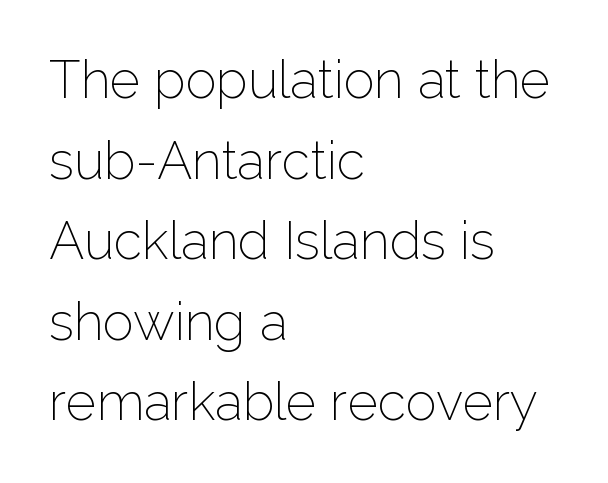
You could not count columns in this text — the font is proportionally spaced. Observe the absence of serifs on each vertical stroke in this sample. Style check: upright. Just letters on the line, the space beneath them empty. A quiet, ordinary-to-light weight characterises the typeface.
